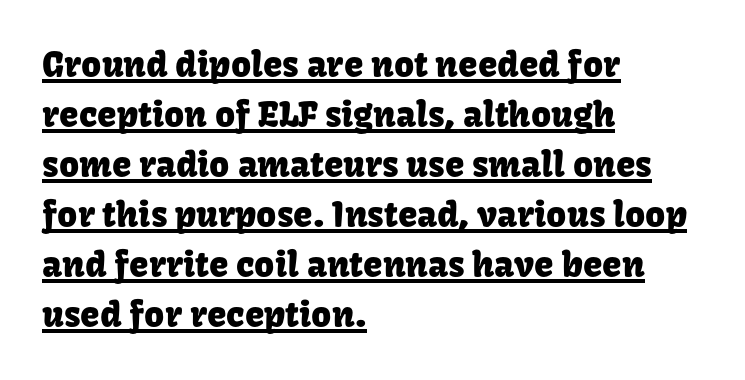
Q: Is the text italic (slanted)? A: No, it is upright.
Q: Is the typeface a serif or a sans-serif typeface? A: Sans-serif.
Q: Is the text underlined? A: Yes.
Q: How is the paragraph aligned? A: Left-aligned.
Q: Is the spacing between letters normal or unusually wide? A: Normal.
Q: Is the spacing between lines tight, normal or loose? A: Normal.
Q: Width (condensed, normal, or wide)? A: Normal.
Q: Stroke contrast? A: Low.
Q: x-height? A: Medium.
Q: Monospaced? A: No.
